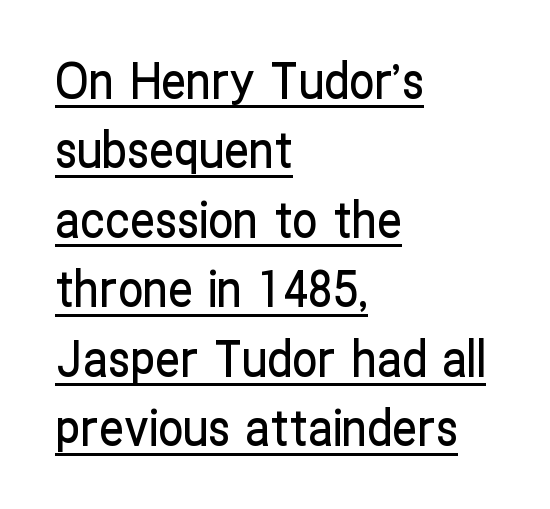
{"serif": "no", "italic": "no", "width": "condensed", "stroke_contrast": "low", "x_height": "medium", "monospaced": "no", "underline": "yes", "align": "left", "line_spacing": "normal", "line_spacing_ratio": 1.39, "letter_spacing": "normal", "letter_spacing_em": 0.0, "glyph_px": 50}
